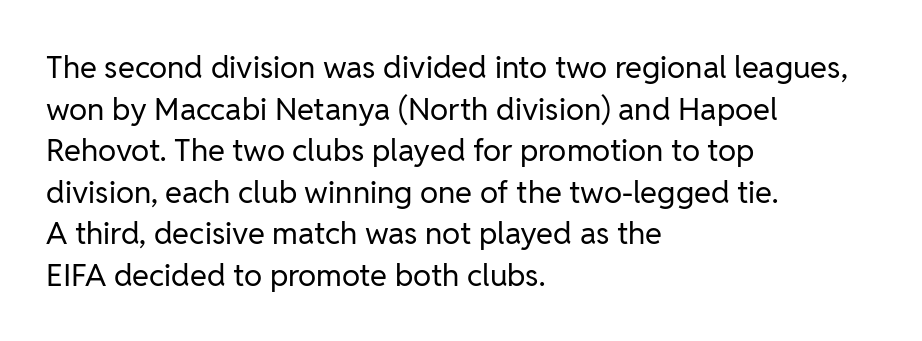
Here the glyphs are tracked normally, forming tight word shapes. Successive baselines arrive at the customary interval. The rendering uses natural spacing where letterforms have individual widths. Reading down the block, your eye returns to a fixed left position each line.
